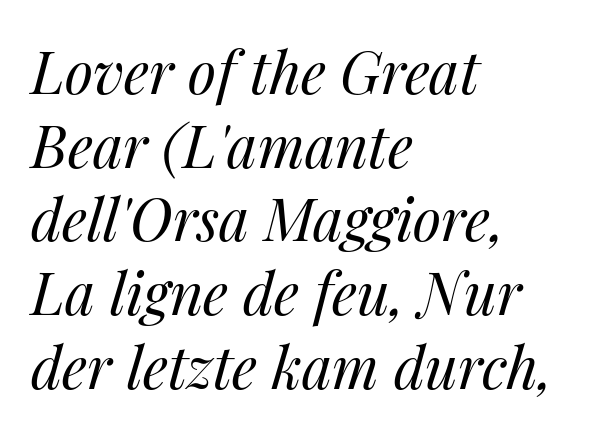
The image shows 58 px regular-weight type, italic (leaning right); set left-aligned, normal line spacing (1.27x), normal letter spacing, not underlined; medium stroke contrast and a medium x-height.
